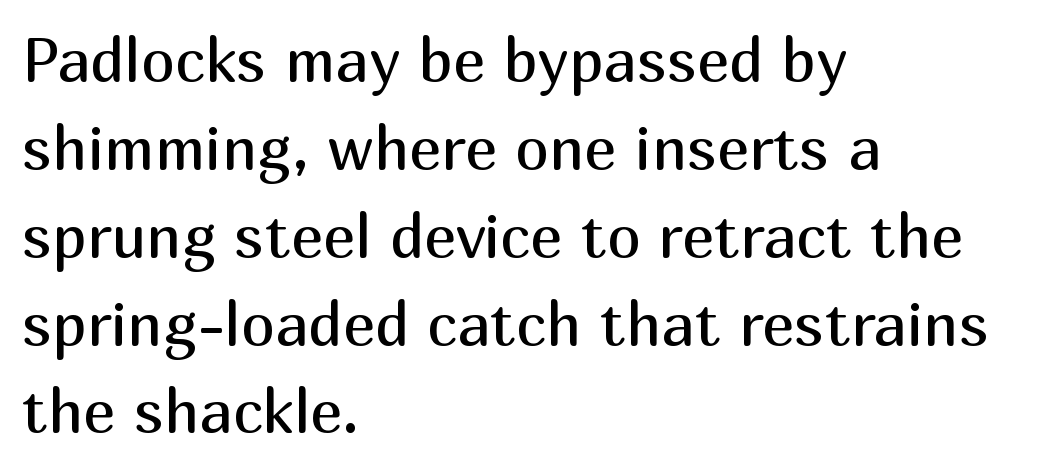
Baseline-to-baseline distance is the conventional proportion of letter height. The paragraph shown leans on its left margin. Unlike italic type, these characters show no tilt at all. The type family on display is of the sans-serif kind.
